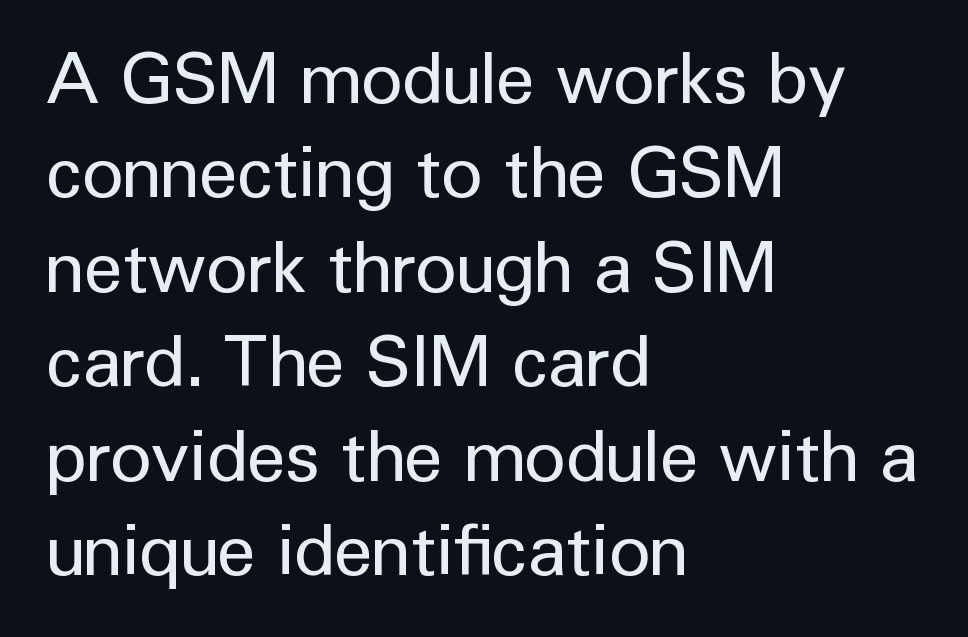
Visually the block forms a straight wall on the left and a jagged coastline on the right. Short note: letters normally spaced. Think standard paragraph weight, or any step lighter than that. Nothing sits at the stroke ends, so this counts as sans-serif. Regular leading.
